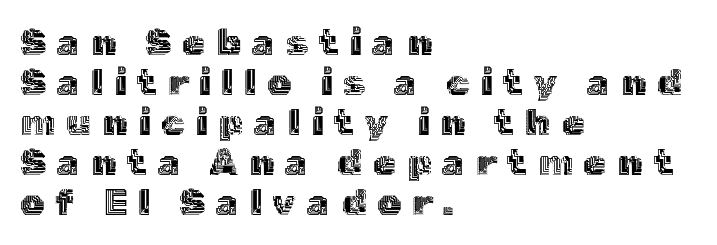
The passage shown is typed in a proportional face where columns would drift. Successive baselines arrive quickly, one right under another. Which margin do the lines hug? The left one — the right edge is uneven. Short note: letters widely spaced.
